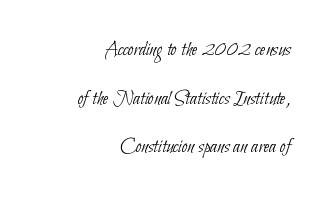
Q: Is the text bold? A: No.
Q: Is the text underlined? A: No.
Q: How is the paragraph aligned? A: Right-aligned.
Q: Is the spacing between letters normal or unusually wide? A: Normal.
Q: Is the spacing between lines tight, normal or loose? A: Loose.
